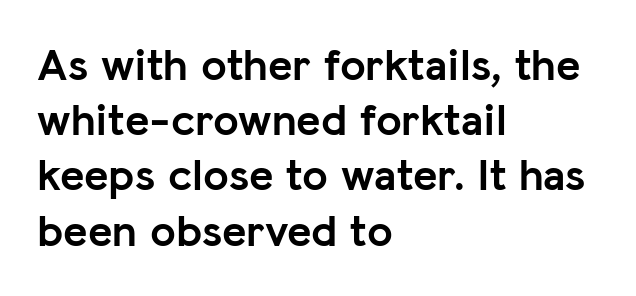
The image shows 46 px semibold sans-serif type, upright; set left-aligned, line spacing 1.2x, normal letter spacing, not underlined; low stroke contrast and a medium x-height.
